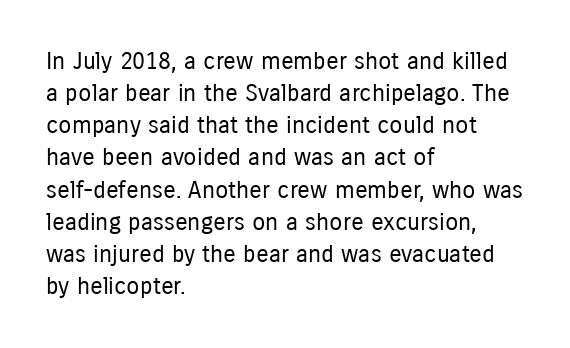
Q: Is the text bold? A: No.
Q: Is the text italic (slanted)? A: No, it is upright.
Q: Is the text underlined? A: No.
Q: How is the paragraph aligned? A: Left-aligned.
Q: Is the spacing between letters normal or unusually wide? A: Normal.
Q: Is the spacing between lines tight, normal or loose? A: Normal.
